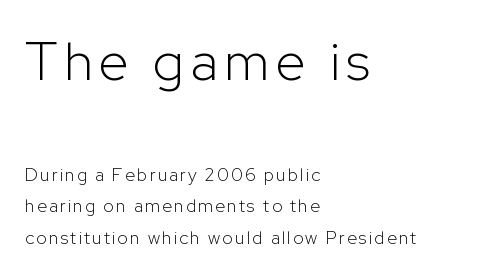
The image shows 54 px light sans-serif type, upright; set left-aligned, line spacing 1.74x, not underlined; the first (top) block is 3.0x larger; low stroke contrast and a medium x-height.
